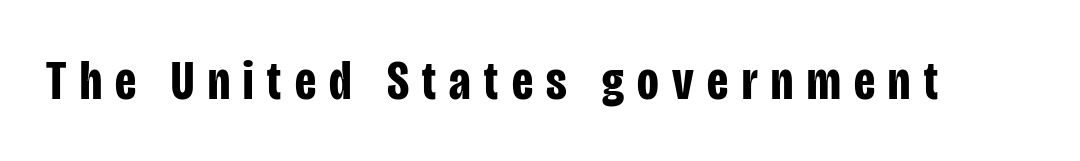
The image shows 56 px bold, condensed sans-serif type, upright; set unusually wide letter spacing (+0.24 em), not underlined; low stroke contrast and a large x-height.
